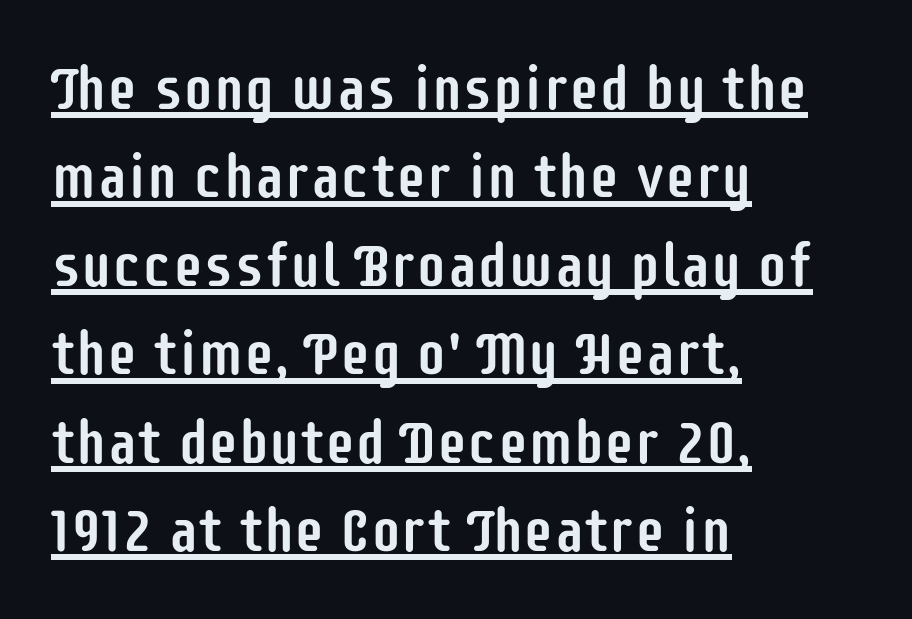
Looks like regular typesetting: each glyph gets only the width it needs. The compositor pushed each line to the left boundary. Is there an underline? Yes — a line sits under the letters. Classification — sans serif. Regular leading.
